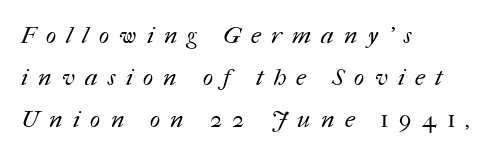
Q: Is the text bold? A: No.
Q: Is the text underlined? A: No.
Q: How is the paragraph aligned? A: Left-aligned.
Q: Is the spacing between letters normal or unusually wide? A: Unusually wide.
